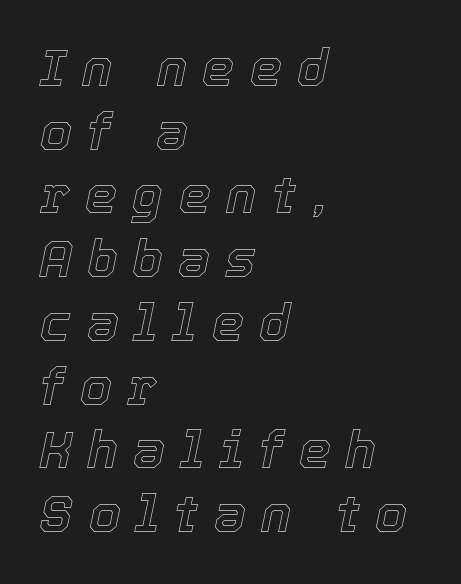
The space directly below the letters is spotless. Baseline-to-baseline distance is the conventional proportion of letter height. How are the letters spaced? Widely, with obvious added tracking. The rendering applies a slant to the glyphs.
